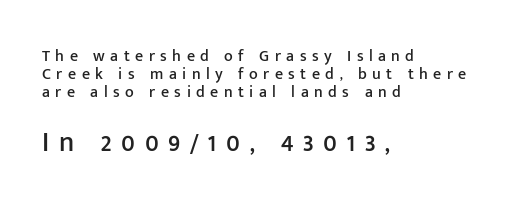
{"serif": "no", "italic": "no", "width": "normal", "stroke_contrast": "low", "x_height": "medium", "monospaced": "no", "underline": "no", "align": "left", "line_spacing": "tight", "line_spacing_ratio": 1.14, "letter_spacing": "wide", "letter_spacing_em": 0.34, "larger_block": "second", "size_ratio": 1.75, "glyph_px": 28}
